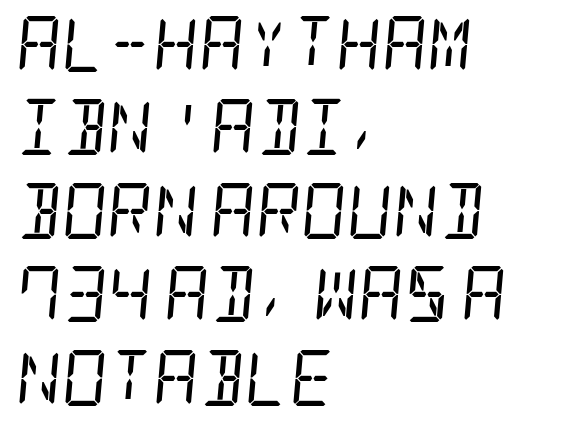
The image shows 56 px regular-weight, condensed serif type, italic (leaning right); set left-aligned, normal line spacing (1.49x), normal letter spacing, not underlined; low stroke contrast and a large x-height.
